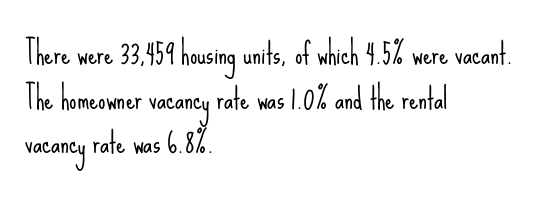
Each letter's strokes conclude bluntly, with no projecting serifs. Character widths vary here, with narrow letters taking less room than wide ones. Is the block centered? No — it sits flush against the left margin. The weight tops out at a normal text grade. Look at the tracking — it's just the regular setting, nothing added.
